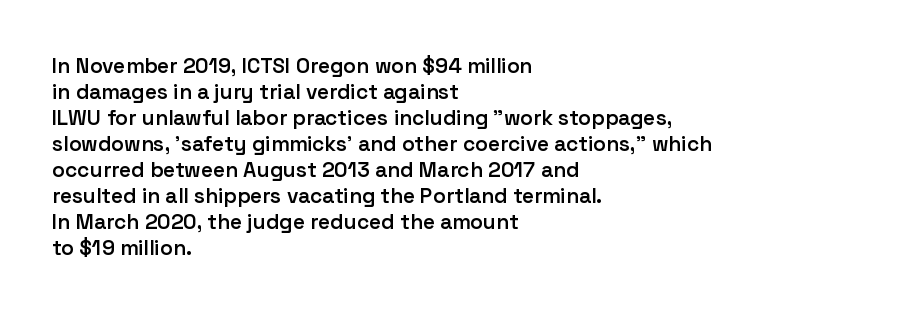
{"italic": "no", "bold": "semi", "underline": "no", "align": "left", "line_spacing_ratio": 1.24, "letter_spacing": "normal", "letter_spacing_em": 0.0, "glyph_px": 21}
